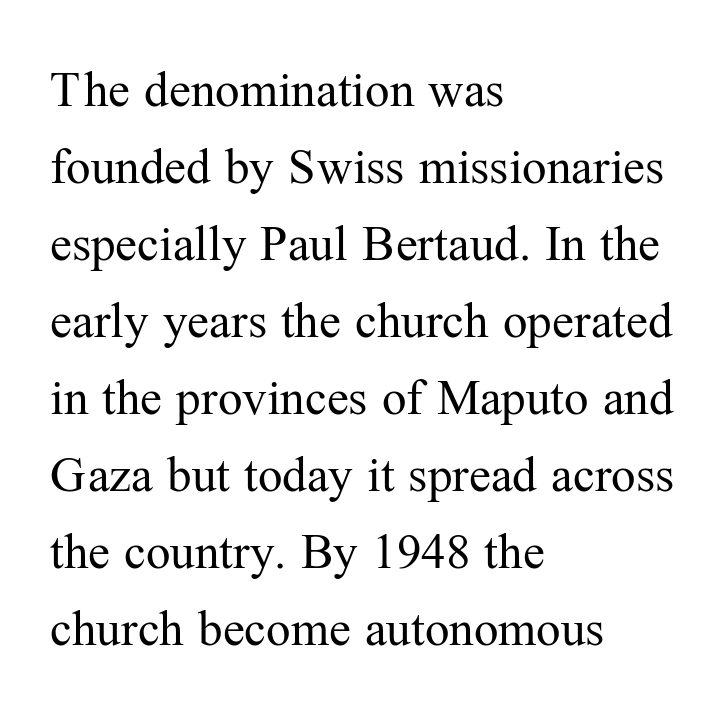
The image shows 49 px regular-weight serif type, upright; set left-aligned, normal line spacing (1.57x), normal letter spacing, not underlined; medium stroke contrast and a medium x-height.
